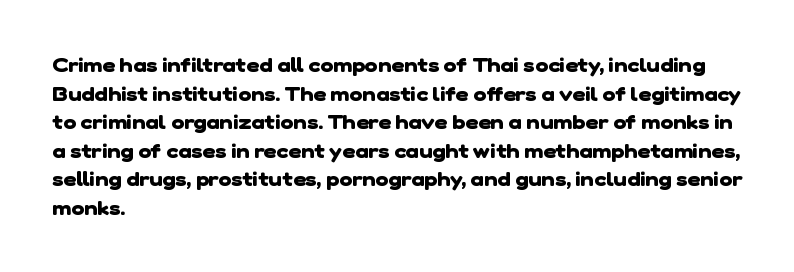
The image shows 20 px bold type; set left-aligned, normal line spacing (1.43x), normal letter spacing, not underlined.
